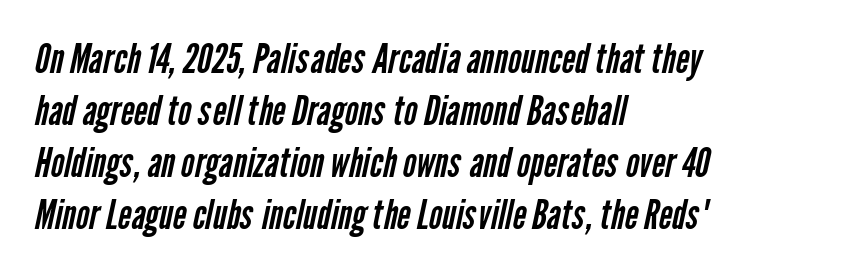
{"serif": "no", "bold": "no", "weight": "regular", "width": "condensed", "stroke_contrast": "low", "x_height": "medium", "monospaced": "no", "underline": "no", "align": "left", "line_spacing": "normal", "line_spacing_ratio": 1.27, "letter_spacing": "normal", "letter_spacing_em": 0.0, "glyph_px": 41}
